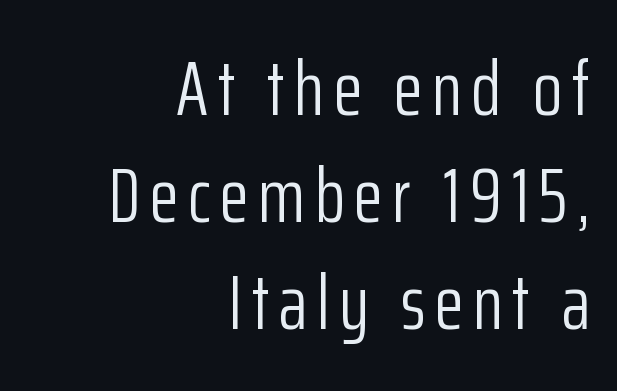
{"serif": "no", "italic": "no", "bold": "no", "weight": "light", "width": "condensed", "stroke_contrast": "low", "x_height": "medium", "monospaced": "no", "underline": "no", "align": "right", "line_spacing": "normal", "line_spacing_ratio": 1.39, "glyph_px": 77}
